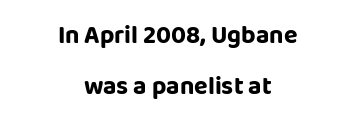
{"italic": "no", "underline": "no", "align": "center", "line_spacing": "loose", "line_spacing_ratio": 2.03, "letter_spacing": "normal", "letter_spacing_em": 0.0, "glyph_px": 25}
